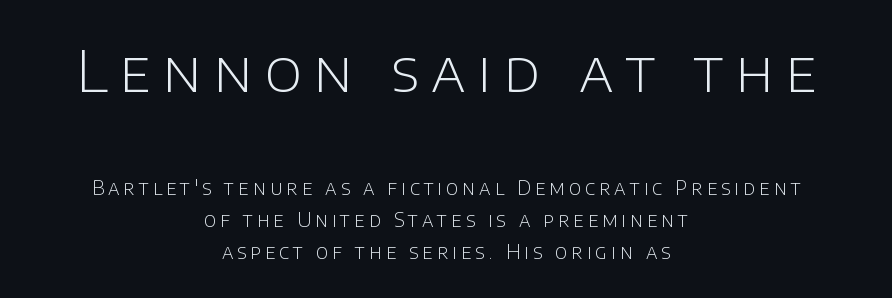
The image shows 57 px light sans-serif type, upright; set centered, normal line spacing (1.69x), unusually wide letter spacing (+0.21 em), not underlined; the first (top) block is 3.0x larger; low stroke contrast and a large x-height.
